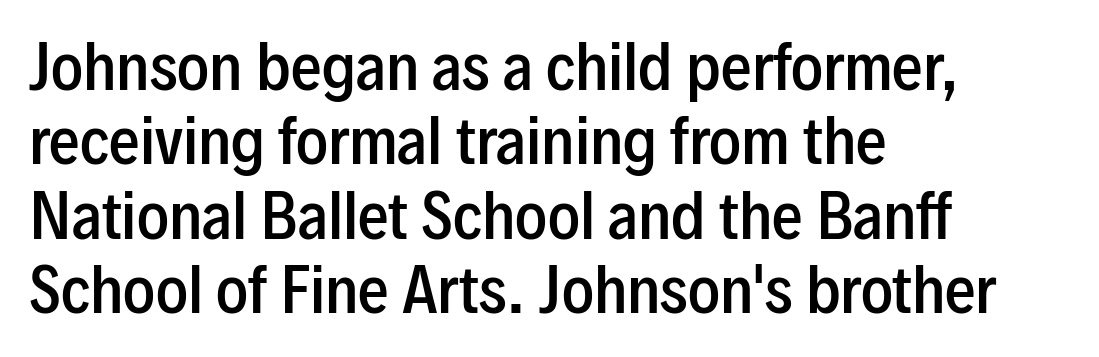
The image shows 61 px semibold, condensed sans-serif type, upright; set left-aligned, line spacing 1.22x, normal letter spacing, not underlined; low stroke contrast and a medium x-height.
